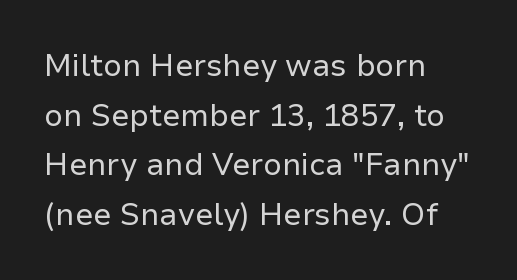
{"serif": "no", "italic": "no", "bold": "no", "weight": "regular", "width": "normal", "stroke_contrast": "low", "x_height": "medium", "monospaced": "no", "underline": "no", "align": "left", "line_spacing": "normal", "line_spacing_ratio": 1.6, "letter_spacing": "normal", "letter_spacing_em": 0.0, "glyph_px": 31}
